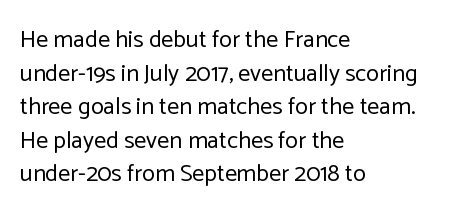
The image shows 24 px text type, upright; set left-aligned, normal line spacing (1.4x), normal letter spacing, not underlined.
